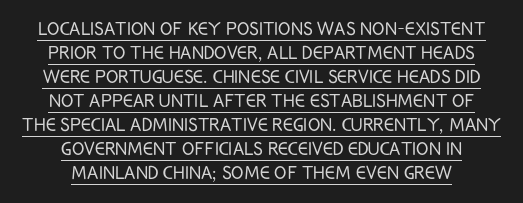
This sample is center-justified, so both line endings float freely. Compared with typical body copy, the letter spacing here is the same. The font sits on the lighter half of the weight spectrum, regular included. Vertical strokes here are truly vertical. The passage shown stacks its lines with hardly any gap.
